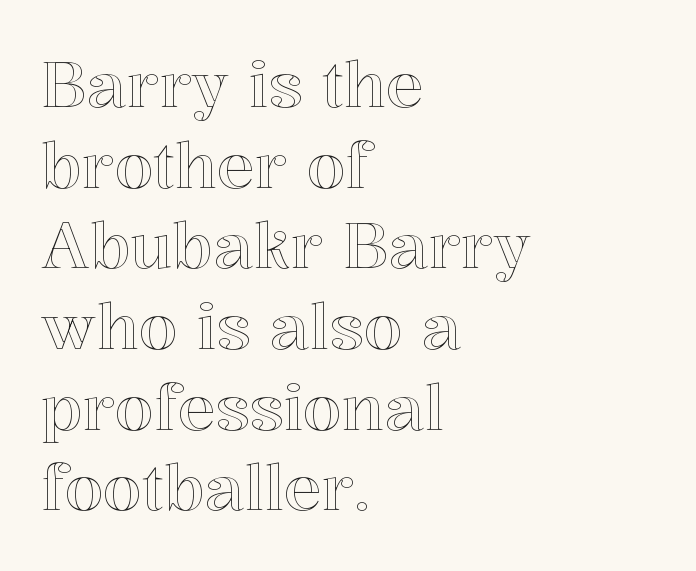
The image shows 63 px text type, upright; set left-aligned, normal line spacing (1.28x), normal letter spacing, not underlined; a medium x-height.
